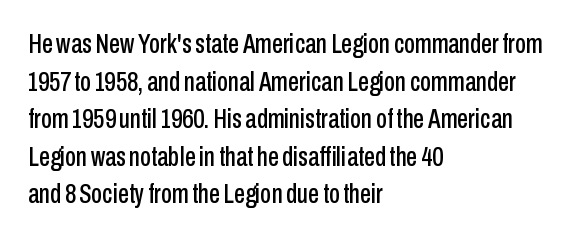
{"serif": "no", "italic": "no", "width": "condensed", "stroke_contrast": "low", "x_height": "medium", "monospaced": "no", "underline": "no", "align": "left", "line_spacing": "normal", "line_spacing_ratio": 1.34, "letter_spacing": "normal", "letter_spacing_em": 0.0, "glyph_px": 28}
